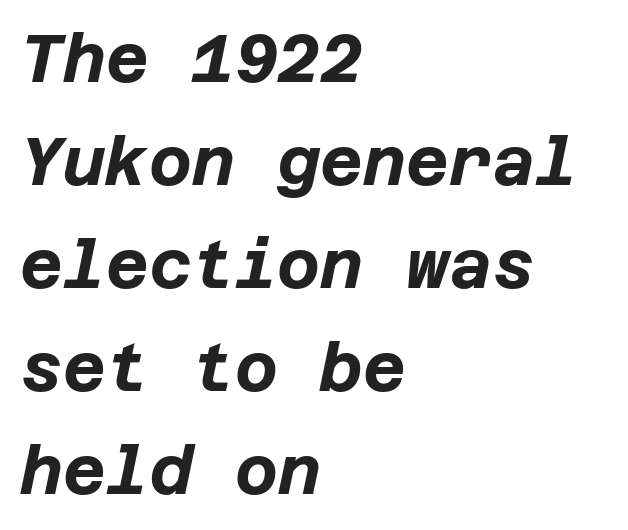
Q: Is the text bold? A: Yes.
Q: Is the text italic (slanted)? A: Yes, it leans right by about 12 degrees.
Q: Is the text underlined? A: No.
Q: How is the paragraph aligned? A: Left-aligned.
Q: Is the spacing between letters normal or unusually wide? A: Normal.
Q: Is the spacing between lines tight, normal or loose? A: Normal.
Q: Width (condensed, normal, or wide)? A: Normal.
Q: Stroke contrast? A: Low.
Q: x-height? A: Large.
